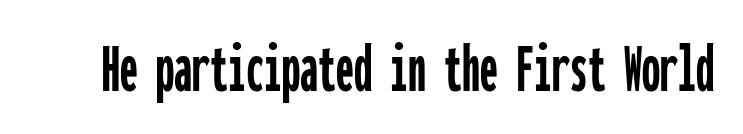
Q: Is the text italic (slanted)? A: No, it is upright.
Q: Is the typeface a serif or a sans-serif typeface? A: Sans-serif.
Q: Is the text underlined? A: No.
Q: Is the spacing between letters normal or unusually wide? A: Normal.
Q: Width (condensed, normal, or wide)? A: Condensed.
Q: Stroke contrast? A: Low.
Q: x-height? A: Medium.
Q: Monospaced? A: Yes.
